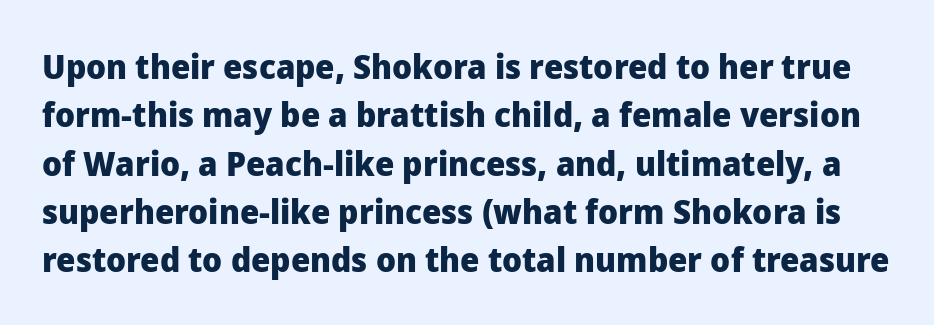
{"serif": "no", "italic": "no", "bold": "yes", "weight": "heavy", "width": "normal", "stroke_contrast": "low", "x_height": "medium", "monospaced": "no", "underline": "no", "line_spacing": "normal", "line_spacing_ratio": 1.42, "letter_spacing": "normal", "letter_spacing_em": 0.0, "glyph_px": 34}
